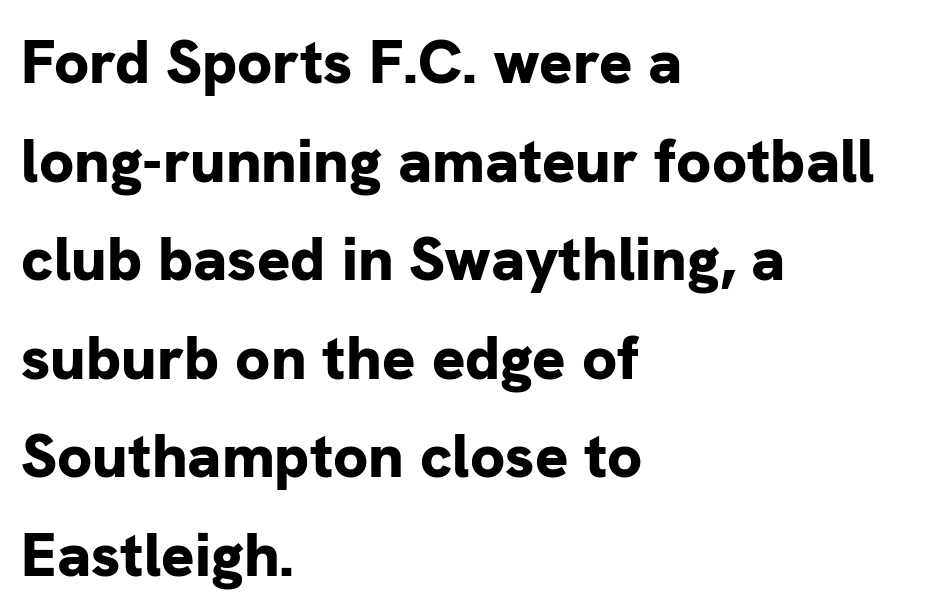
{"serif": "no", "italic": "no", "bold": "yes", "weight": "bold", "width": "normal", "stroke_contrast": "low", "x_height": "medium", "monospaced": "no", "underline": "no", "align": "left", "line_spacing": "normal", "line_spacing_ratio": 1.59, "letter_spacing": "normal", "letter_spacing_em": 0.0, "glyph_px": 62}
